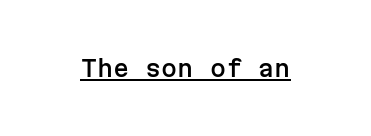
Q: Is the text italic (slanted)? A: No, it is upright.
Q: Is the text underlined? A: Yes.
Q: Is the spacing between letters normal or unusually wide? A: Normal.
